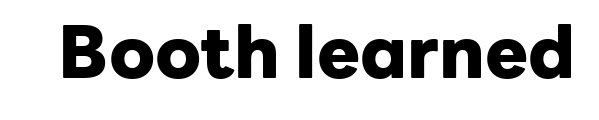
The image shows 72 px heavy sans-serif type, upright; set normal letter spacing, not underlined; low stroke contrast and a medium x-height.
